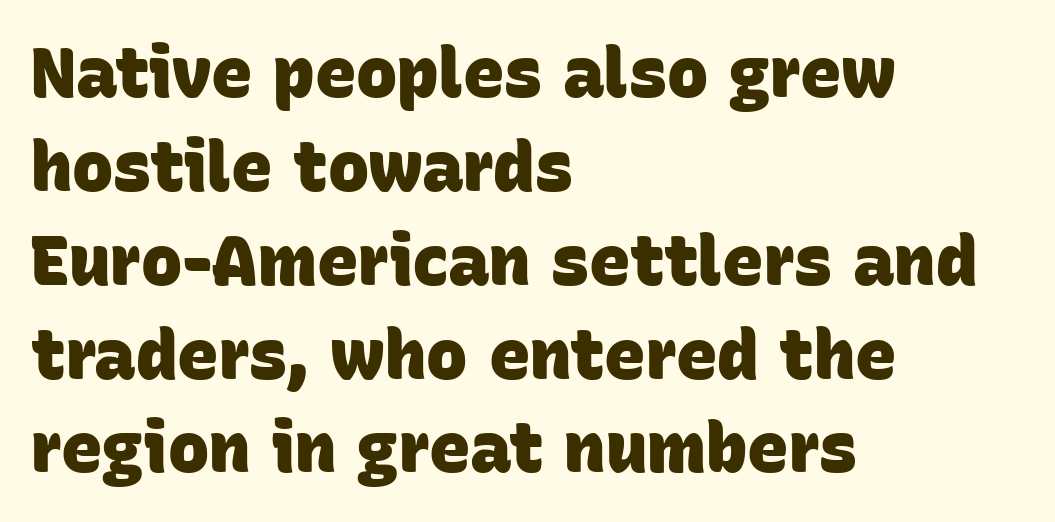
Varying glyph widths throughout — classic text-font behaviour. The letters carry no serifs — their stems end cleanly without finishing strokes. Unmarked baselines from the first word to the last. This rendering leaves character spacing at its baseline value.
